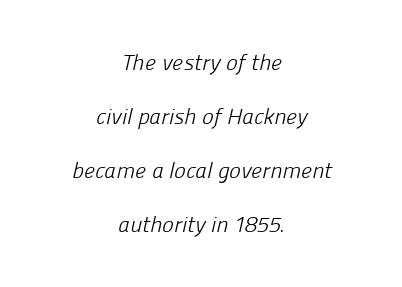
The line texture is even and compact thanks to regular tracking. The space beneath each line is pristine and unruled. The whitespace from short lines is split evenly between both sides. You could fit nearly another row in the gap between these rows.
